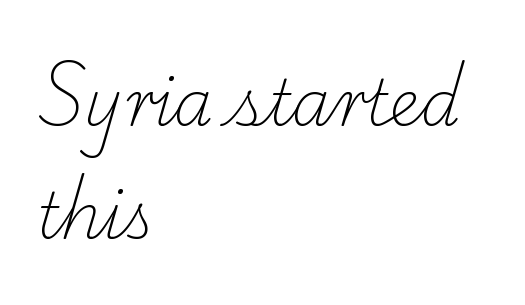
Q: Is the text bold? A: No.
Q: Is the typeface a serif or a sans-serif typeface? A: Serif.
Q: Is the text underlined? A: No.
Q: How is the paragraph aligned? A: Left-aligned.
Q: Is the spacing between letters normal or unusually wide? A: Normal.
Q: Width (condensed, normal, or wide)? A: Normal.
Q: Stroke contrast? A: Low.
Q: x-height? A: Small.
Q: Monospaced? A: No.
